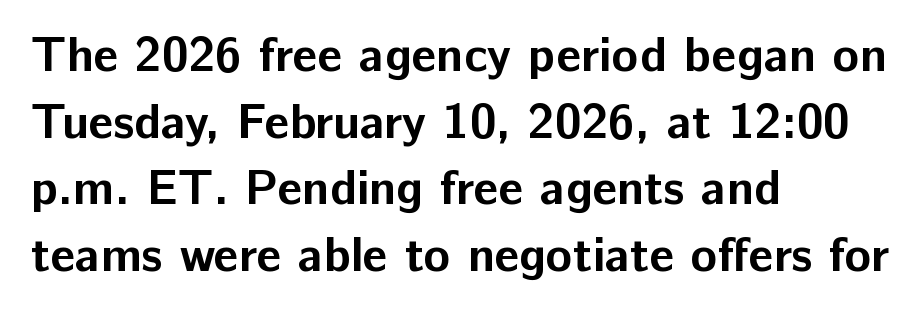
The image shows 49 px bold sans-serif type, upright; set left-aligned, normal line spacing (1.36x), normal letter spacing, not underlined; low stroke contrast and a medium x-height.
